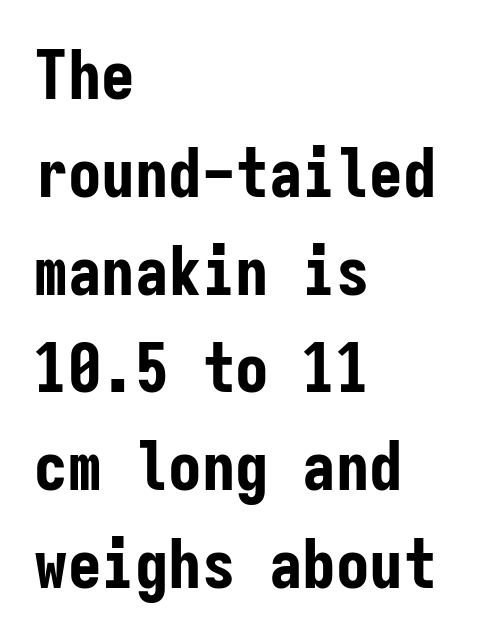
The image shows 67 px bold, condensed sans-serif type, upright, monospaced; set left-aligned, normal line spacing (1.46x), normal letter spacing, not underlined; low stroke contrast and a medium x-height.
